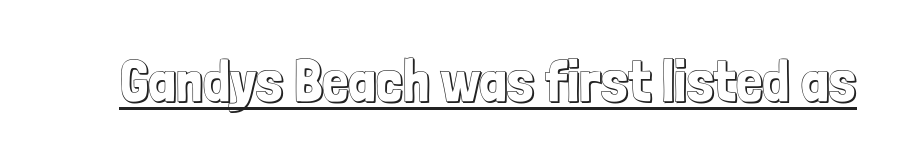
Do the characters align in a grid? No, the font is proportional. The lettering stays uniformly vertical, giving the passage a roman look. These lines keep a tight, regular rhythm from letter to letter. The string is rendered with underlining switched on.
